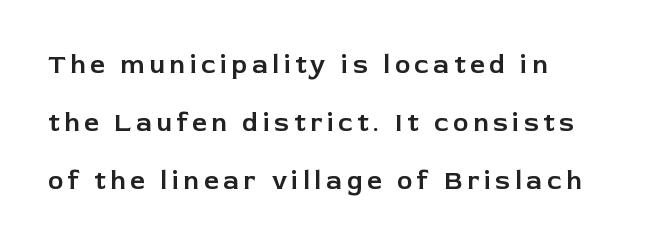
Is there any slant? The stems are plumb. Descenders are the only things crossing below the line. Rows of type keep a wide berth in the vertical direction. Left-aligned paragraph, ragged on the right.
